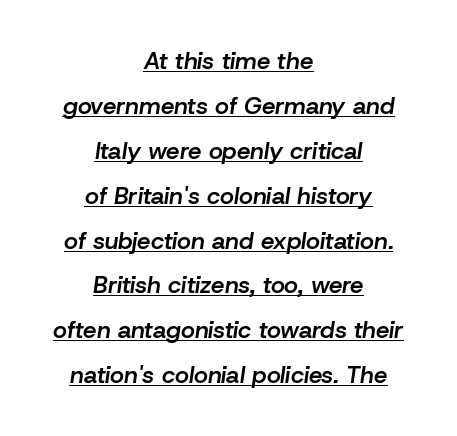
{"italic": "yes", "lean": "right", "slant_degrees": 8, "bold": "semi", "underline": "yes", "align": "center", "line_spacing_ratio": 1.87, "letter_spacing": "normal", "letter_spacing_em": 0.0, "glyph_px": 24}
